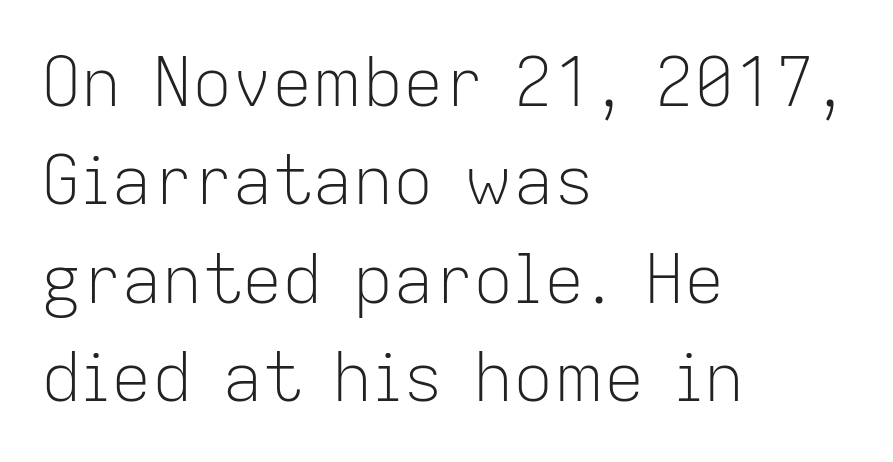
{"serif": "no", "italic": "no", "bold": "no", "weight": "light", "width": "normal", "stroke_contrast": "low", "x_height": "medium", "monospaced": "no", "underline": "no", "align": "left", "line_spacing": "normal", "line_spacing_ratio": 1.47, "letter_spacing": "normal", "letter_spacing_em": 0.0, "glyph_px": 67}
